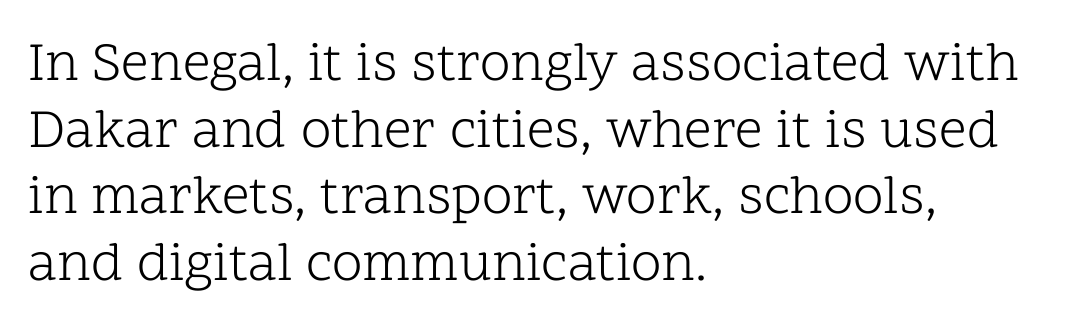
The tracking reads as untouched default to a designer's eye. Glance below the letters and you will spot only blank space. When letters stand straight like this, we call the style roman or upright. Is this a fixed-width face? No — the glyphs have proportional, varying widths. The weight tops out at a normal text grade. This rendering uses left alignment, leaving the right contour irregular.
